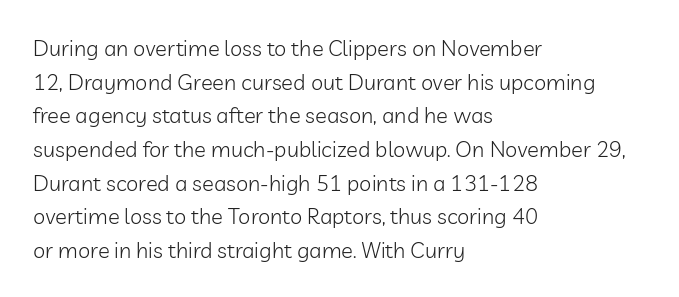
The image shows 22 px text type, upright; set left-aligned, normal line spacing (1.53x), normal letter spacing, not underlined.
